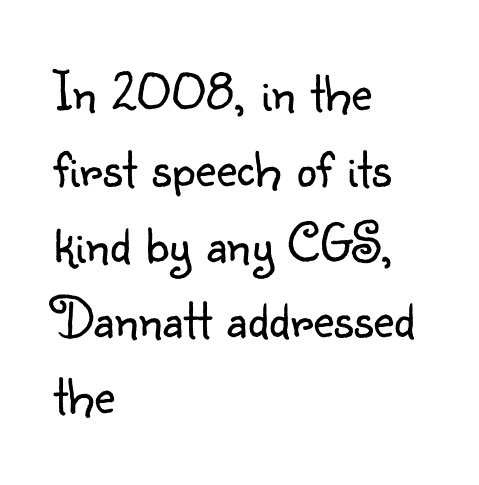
Character widths vary here, with narrow letters taking less room than wide ones. Letter spacing: default. Does the lettering tilt? It doesn't — this is upright. The glyphs in this specimen are sans serif. Nothing heavy about these letters — not bold at all. Vertical spacing — default.
